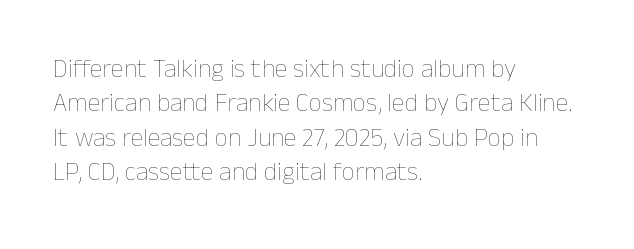
Leftover space on each line is placed entirely after the last word. Notice how the stems are strictly vertical — no italics here. The rendering uses a moderate line-height, typical for paragraphs. Underlining? Definitely not there. A light-to-regular cut is what we see here.
